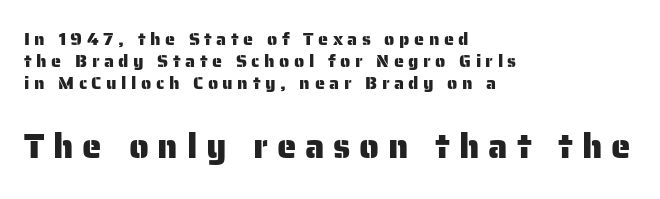
Q: Is the text italic (slanted)? A: No, it is upright.
Q: Is the typeface a serif or a sans-serif typeface? A: Sans-serif.
Q: Is the text underlined? A: No.
Q: How is the paragraph aligned? A: Left-aligned.
Q: Is the spacing between letters normal or unusually wide? A: Unusually wide.
Q: Which block of text is set in a larger size, the first (top) or the second (bottom)? A: The second (bottom) one.
Q: Width (condensed, normal, or wide)? A: Normal.
Q: Stroke contrast? A: Low.
Q: x-height? A: Medium.
Q: Monospaced? A: No.
